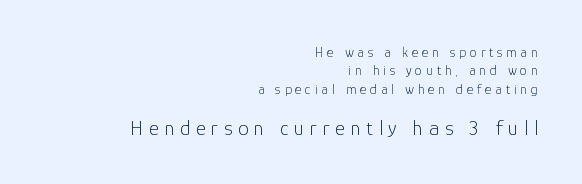
{"italic": "no", "bold": "no", "underline": "no", "align": "right", "line_spacing": "normal", "line_spacing_ratio": 1.31, "letter_spacing": "wide", "letter_spacing_em": 0.27, "larger_block": "second", "size_ratio": 1.5, "glyph_px": 21}
